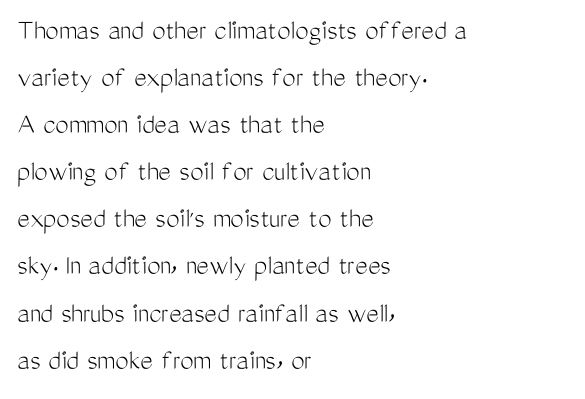
The image shows 30 px light, condensed sans-serif type, upright; set left-aligned, normal line spacing (1.57x), normal letter spacing, not underlined; medium stroke contrast and a medium x-height.
